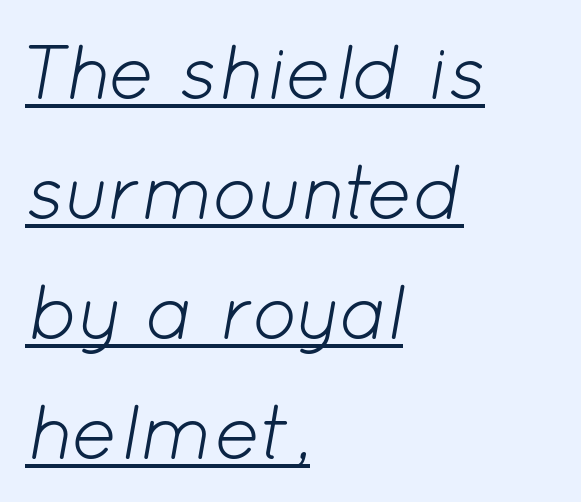
Q: Is the text bold? A: No.
Q: Is the text italic (slanted)? A: Yes, it leans right by about 12 degrees.
Q: Is the text underlined? A: Yes.
Q: How is the paragraph aligned? A: Left-aligned.
Q: Is the spacing between letters normal or unusually wide? A: Normal.
Q: Is the spacing between lines tight, normal or loose? A: Normal.
Q: Width (condensed, normal, or wide)? A: Normal.
Q: Stroke contrast? A: Low.
Q: x-height? A: Medium.
Q: Monospaced? A: No.
